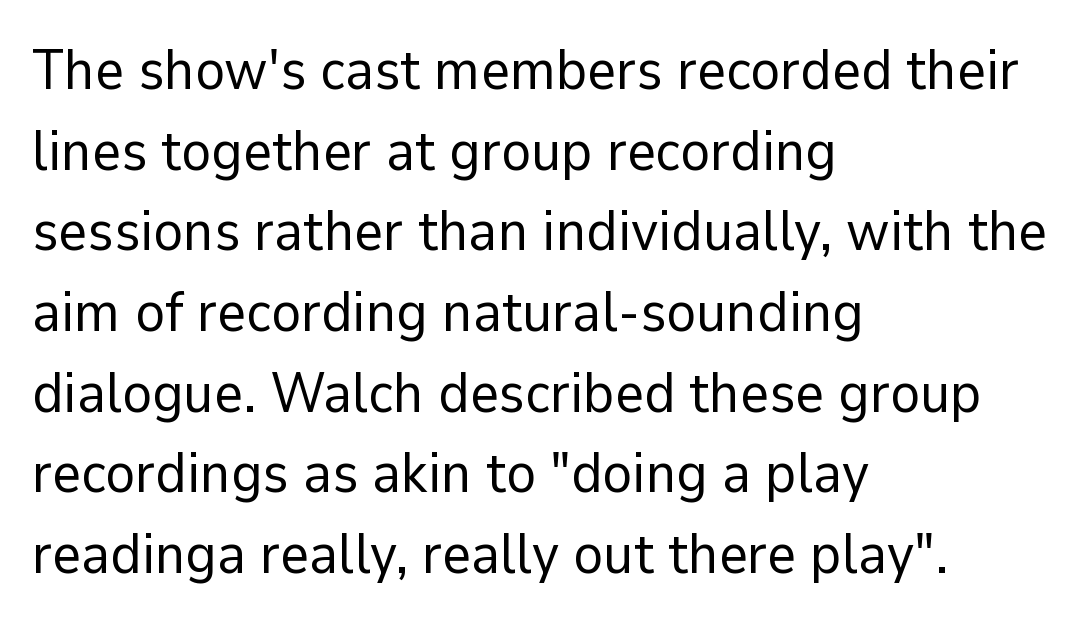
{"serif": "no", "italic": "no", "bold": "no", "weight": "regular", "width": "normal", "stroke_contrast": "low", "x_height": "medium", "monospaced": "no", "underline": "no", "align": "left", "line_spacing": "normal", "line_spacing_ratio": 1.44, "letter_spacing": "normal", "letter_spacing_em": 0.0, "glyph_px": 56}
